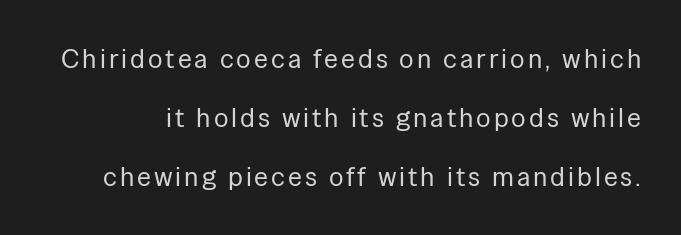
The image shows 27 px text type, upright; set loose line spacing (2.19x), not underlined.
